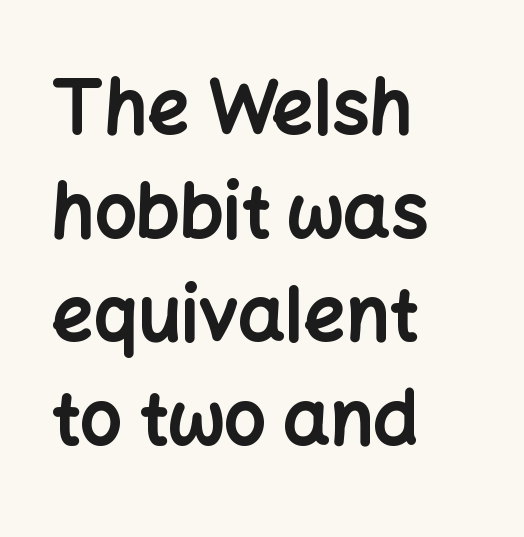
{"serif": "no", "italic": "no", "bold": "yes", "weight": "bold", "width": "normal", "stroke_contrast": "low", "x_height": "medium", "monospaced": "no", "underline": "no", "align": "left", "line_spacing": "normal", "line_spacing_ratio": 1.4, "letter_spacing": "normal", "letter_spacing_em": 0.0, "glyph_px": 74}
